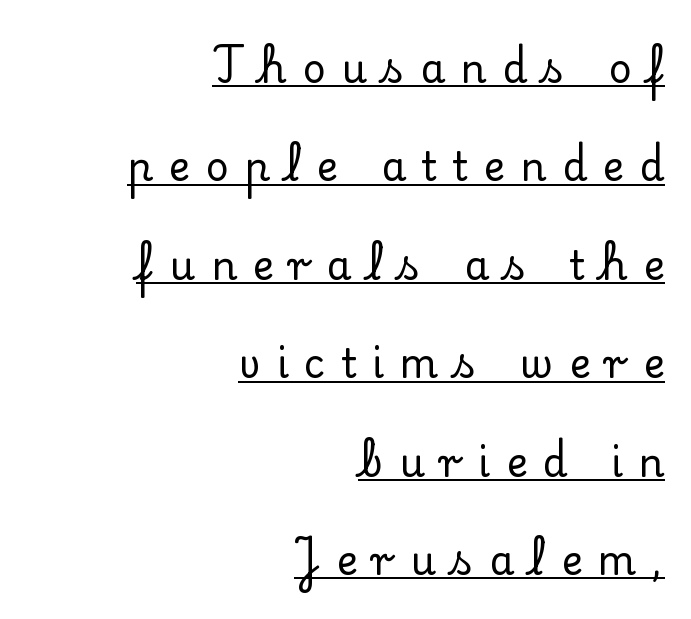
Leftover space on each line is placed entirely before the opening word. Varying glyph widths throughout — classic text-font behaviour. Notice how a bar underscores the lettering throughout. The space between consecutive lines is lavish. Note: serifs present on the glyphs. In terms of posture, this sample is upright.
